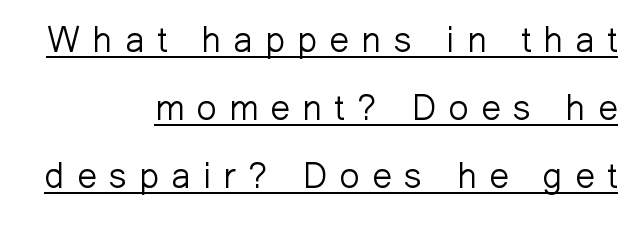
The image shows 35 px light sans-serif type, upright; set right-aligned, loose line spacing (1.94x), unusually wide letter spacing (+0.36 em), underlined; low stroke contrast and a medium x-height.
